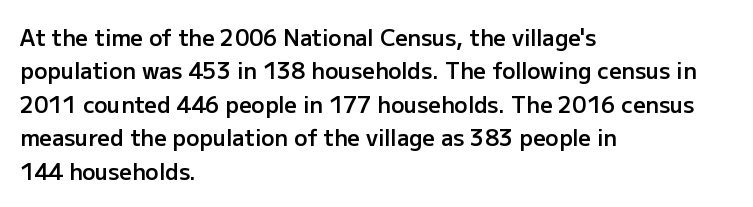
Q: Is the text bold? A: Semi-bold.
Q: Is the text italic (slanted)? A: No, it is upright.
Q: Is the text underlined? A: No.
Q: How is the paragraph aligned? A: Left-aligned.
Q: Is the spacing between letters normal or unusually wide? A: Normal.
Q: Is the spacing between lines tight, normal or loose? A: Normal.
